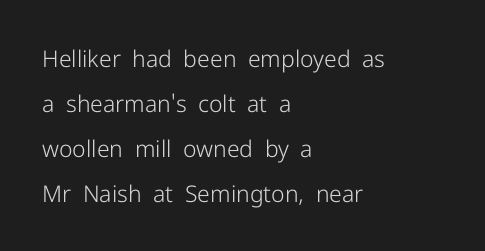
{"italic": "no", "bold": "no", "underline": "no", "align": "left", "line_spacing": "loose", "line_spacing_ratio": 1.95, "letter_spacing": "normal", "letter_spacing_em": 0.0, "glyph_px": 23}
